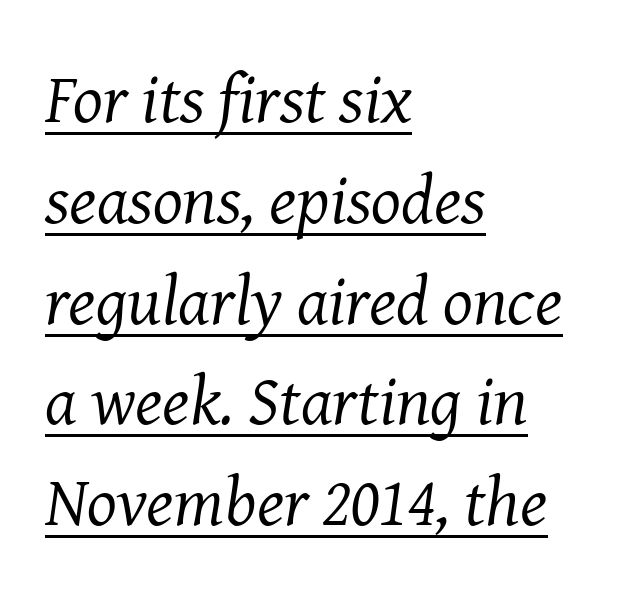
Summary of weight: not heavy and not bold. Looks like someone drew a line under every word here. Spacing verdict: proportional, widths tailored to each character. This is oblique type, the kind used for emphasis or titles. A typesetter would label this face a serif.
